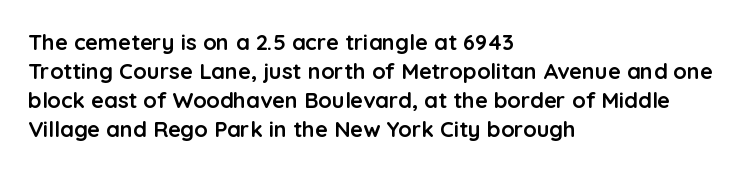
{"italic": "no", "bold": "yes", "underline": "no", "align": "left", "line_spacing": "normal", "line_spacing_ratio": 1.32, "letter_spacing": "normal", "letter_spacing_em": 0.0, "glyph_px": 22}
